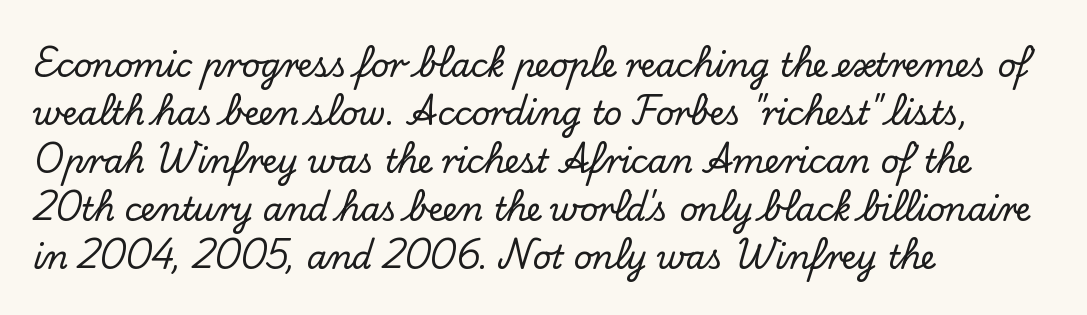
The image shows 32 px serif type; set left-aligned, normal line spacing (1.5x), normal letter spacing, not underlined; low stroke contrast and a small x-height.
